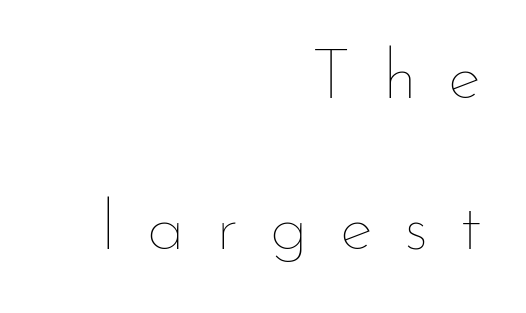
Letters rest on an invisible, unmarked baseline. Honestly, the letter spacing is so wide it's the main thing you notice. Stem width sits at or under what a default text font uses. Which margin do the lines hug? The right one — the left edge is uneven. Character widths vary here, with narrow letters taking less room than wide ones.
